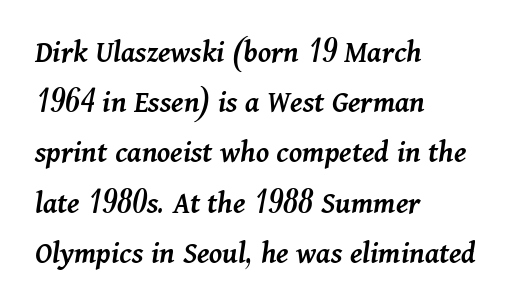
{"italic": "yes", "lean": "right", "slant_degrees": 11, "bold": "semi", "weight": "semibold", "width": "normal", "stroke_contrast": "medium", "x_height": "medium", "monospaced": "no", "underline": "no", "align": "left", "line_spacing": "normal", "line_spacing_ratio": 1.57, "letter_spacing": "normal", "letter_spacing_em": 0.0, "glyph_px": 32}
